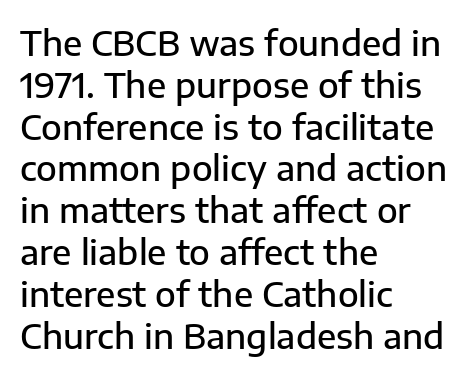
Q: Is the text bold? A: Semi-bold.
Q: Is the text italic (slanted)? A: No, it is upright.
Q: Is the typeface a serif or a sans-serif typeface? A: Sans-serif.
Q: Is the text underlined? A: No.
Q: How is the paragraph aligned? A: Left-aligned.
Q: Is the spacing between letters normal or unusually wide? A: Normal.
Q: Width (condensed, normal, or wide)? A: Normal.
Q: Stroke contrast? A: Low.
Q: x-height? A: Medium.
Q: Monospaced? A: No.
